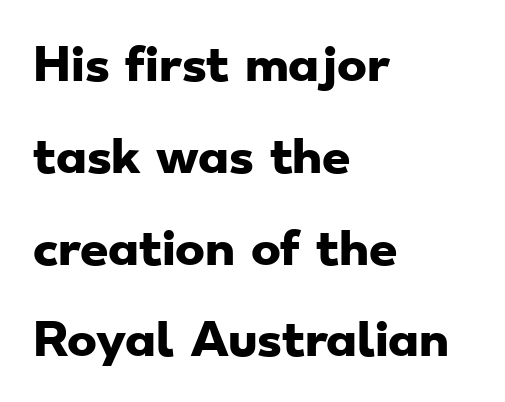
Quick note: underline off. No feet cap the strokes, marking this as sans-serif type. Looks like regular typesetting: each glyph gets only the width it needs. This rendering uses left alignment, leaving the right contour irregular.
